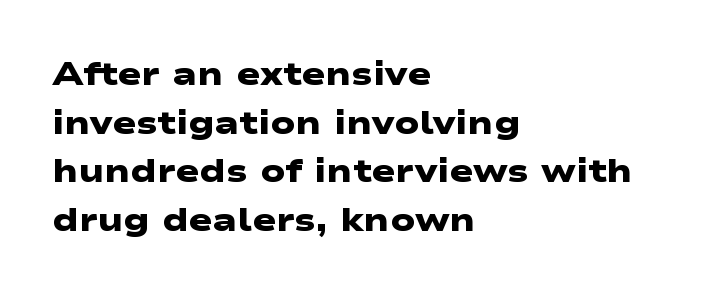
{"serif": "no", "bold": "yes", "weight": "heavy", "width": "wide", "stroke_contrast": "low", "x_height": "medium", "monospaced": "no", "underline": "no", "align": "left", "line_spacing": "normal", "line_spacing_ratio": 1.52, "letter_spacing": "normal", "letter_spacing_em": 0.0, "glyph_px": 32}
